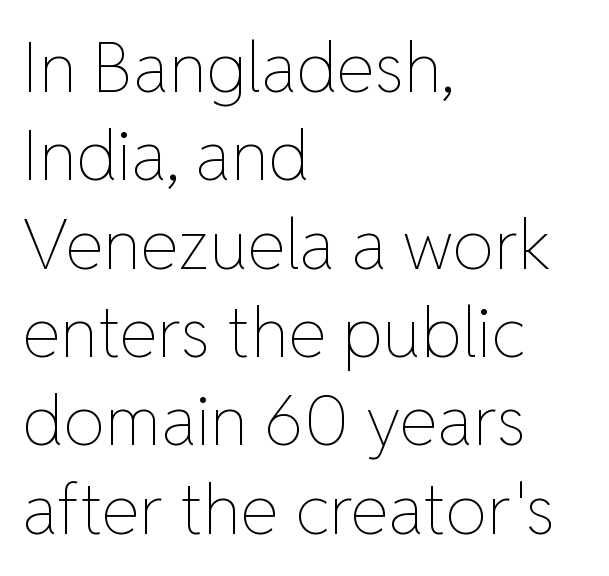
The image shows 69 px thin type, upright; set left-aligned, normal line spacing (1.28x), normal letter spacing, not underlined; low stroke contrast and a medium x-height.
